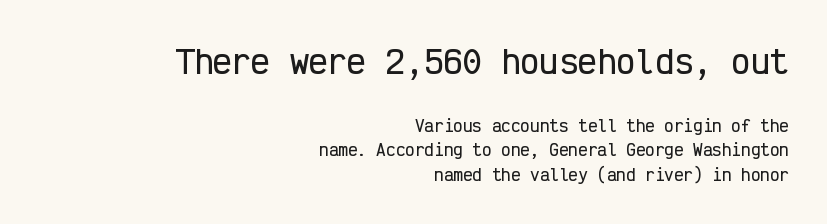
The image shows 32 px condensed sans-serif type, upright, monospaced; set right-aligned, normal line spacing (1.56x), normal letter spacing, not underlined; the first (top) block is 2.0x larger; low stroke contrast and a medium x-height.
